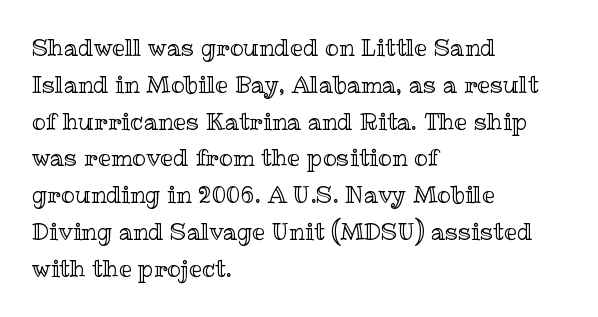
{"italic": "no", "underline": "no", "align": "left", "line_spacing": "normal", "line_spacing_ratio": 1.6, "letter_spacing": "normal", "letter_spacing_em": 0.0, "glyph_px": 23}
